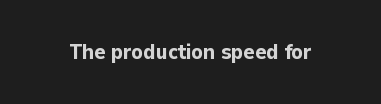
{"italic": "no", "bold": "yes", "underline": "no", "letter_spacing": "normal", "letter_spacing_em": 0.0, "glyph_px": 21}
